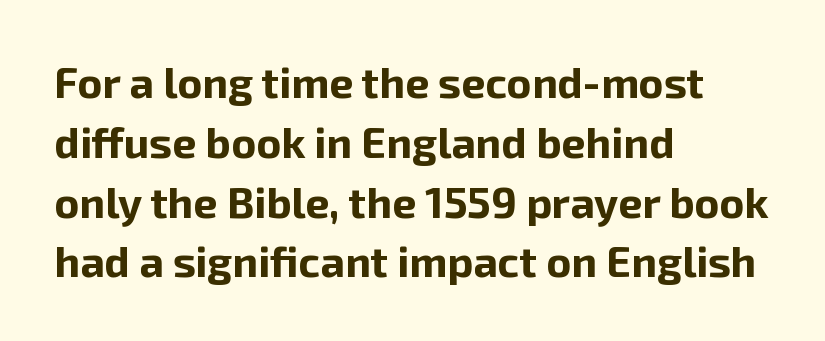
The face used here is proportionally spaced, like ordinary book or web type. Typographically, this falls in the sans-serif category. Layout note: lines flush left. Italic: no, the glyphs are upright roman.
